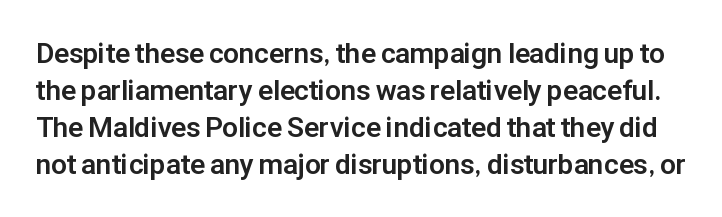
The image shows 28 px bold sans-serif type, upright; set normal line spacing (1.32x), normal letter spacing, not underlined; low stroke contrast and a medium x-height.
